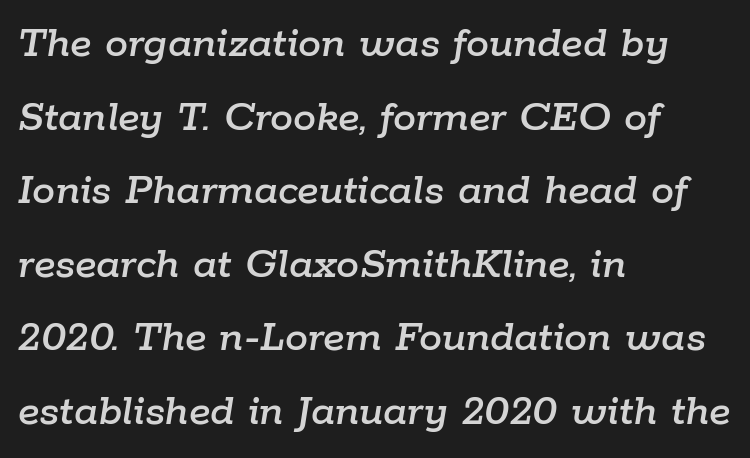
Q: Is the text italic (slanted)? A: Yes, it leans right by about 9 degrees.
Q: Is the text underlined? A: No.
Q: How is the paragraph aligned? A: Left-aligned.
Q: Is the spacing between letters normal or unusually wide? A: Normal.
Q: Is the spacing between lines tight, normal or loose? A: Normal.
Q: Width (condensed, normal, or wide)? A: Normal.
Q: Stroke contrast? A: Low.
Q: x-height? A: Medium.
Q: Monospaced? A: No.
